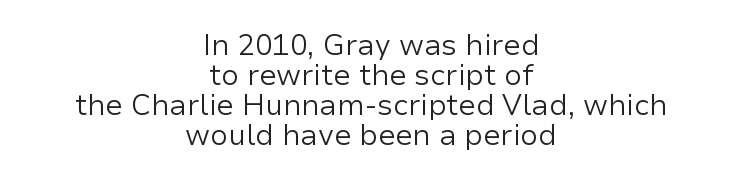
This rendering uses center alignment, leaving both contours irregular but symmetric. Looks like regular typesetting: each glyph gets only the width it needs. The strokes carry an ordinary text weight at most. Plain, unruled lines of type.
